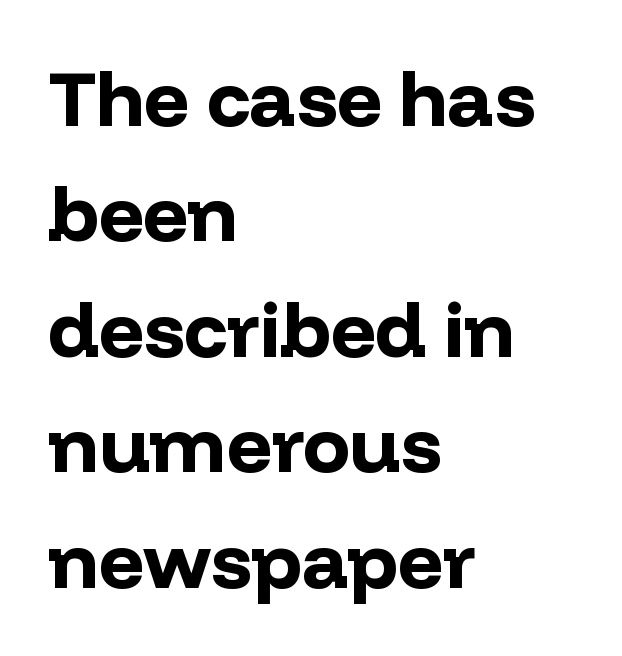
Q: Is the text bold? A: Yes.
Q: Is the text italic (slanted)? A: No, it is upright.
Q: Is the typeface a serif or a sans-serif typeface? A: Sans-serif.
Q: Is the text underlined? A: No.
Q: How is the paragraph aligned? A: Left-aligned.
Q: Is the spacing between letters normal or unusually wide? A: Normal.
Q: Is the spacing between lines tight, normal or loose? A: Normal.
Q: Width (condensed, normal, or wide)? A: Normal.
Q: Stroke contrast? A: Low.
Q: x-height? A: Medium.
Q: Monospaced? A: No.
